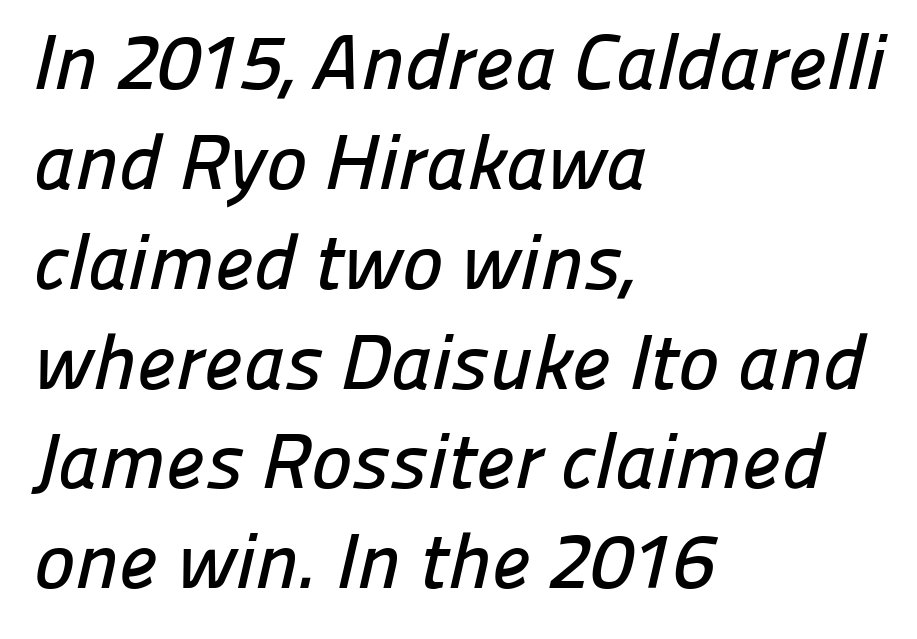
Words appear dense and cohesive because spacing is normal. Notice how the passage keeps a crisp vertical edge on the left only. The letters advance in unequal steps, a hallmark of proportional type. Evenly set lines give the paragraph a standard silhouette. Clear beneath every line of the passage.
